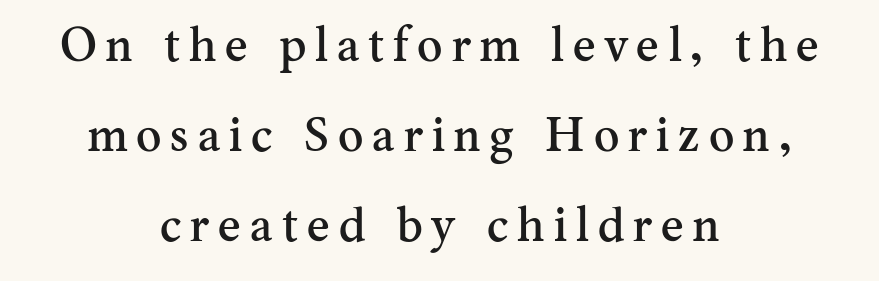
Q: Is the text italic (slanted)? A: No, it is upright.
Q: Is the typeface a serif or a sans-serif typeface? A: Serif.
Q: Is the text underlined? A: No.
Q: How is the paragraph aligned? A: Centered.
Q: Width (condensed, normal, or wide)? A: Normal.
Q: Stroke contrast? A: Medium.
Q: x-height? A: Small.
Q: Monospaced? A: No.
